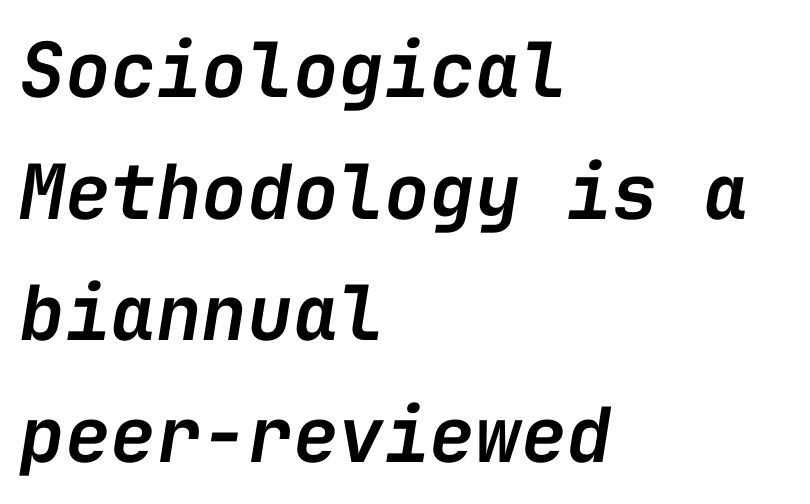
{"italic": "yes", "lean": "right", "slant_degrees": 9, "bold": "semi", "weight": "semibold", "width": "normal", "stroke_contrast": "low", "x_height": "medium", "monospaced": "yes", "underline": "no", "align": "left", "line_spacing": "normal", "line_spacing_ratio": 1.6, "letter_spacing": "normal", "letter_spacing_em": 0.0, "glyph_px": 76}
